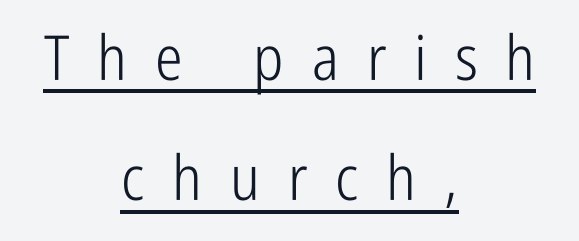
{"serif": "no", "italic": "no", "bold": "no", "weight": "light", "width": "condensed", "stroke_contrast": "low", "x_height": "medium", "monospaced": "no", "underline": "yes", "align": "center", "line_spacing": "loose", "line_spacing_ratio": 1.94, "letter_spacing": "wide", "letter_spacing_em": 0.45, "glyph_px": 62}
